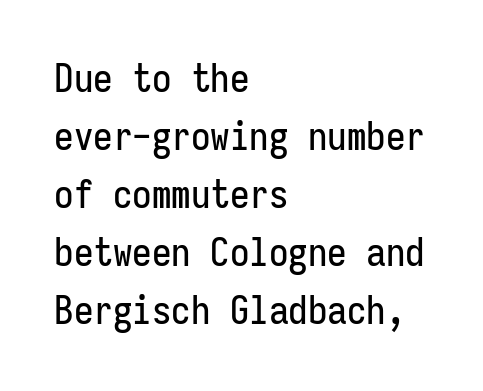
Q: Is the text italic (slanted)? A: No, it is upright.
Q: Is the typeface a serif or a sans-serif typeface? A: Sans-serif.
Q: Is the text underlined? A: No.
Q: How is the paragraph aligned? A: Left-aligned.
Q: Is the spacing between letters normal or unusually wide? A: Normal.
Q: Is the spacing between lines tight, normal or loose? A: Normal.
Q: Width (condensed, normal, or wide)? A: Condensed.
Q: Stroke contrast? A: Low.
Q: x-height? A: Medium.
Q: Monospaced? A: Yes.
